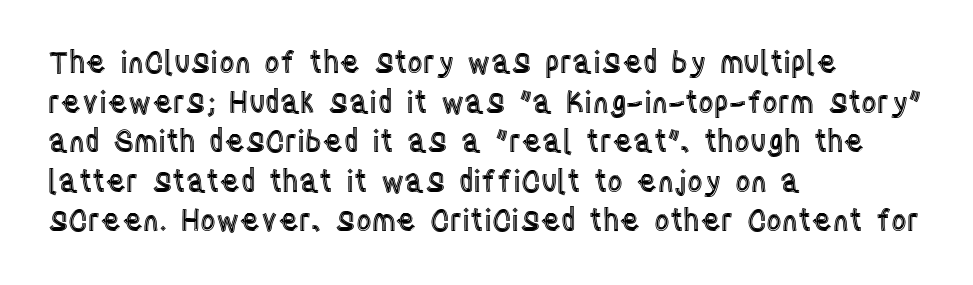
The image shows 30 px condensed type, upright; set left-aligned, normal line spacing (1.32x), normal letter spacing, not underlined; a large x-height.
